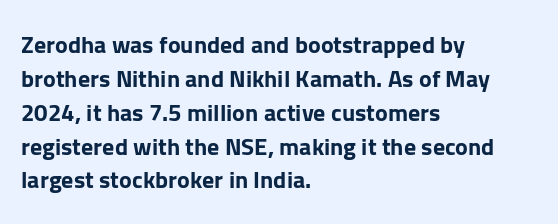
The image shows 24 px bold type, upright; set left-aligned, normal line spacing (1.41x), normal letter spacing, not underlined.
